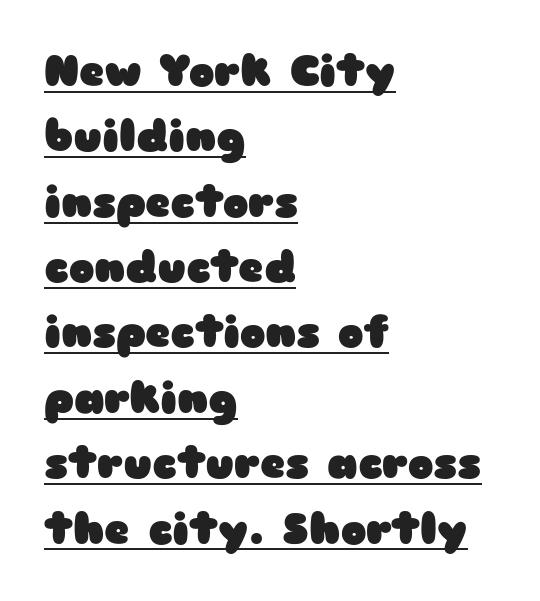
{"serif": "no", "italic": "no", "bold": "yes", "weight": "heavy", "width": "wide", "stroke_contrast": "low", "x_height": "medium", "monospaced": "no", "underline": "yes", "align": "left", "line_spacing": "normal", "line_spacing_ratio": 1.52, "letter_spacing": "normal", "letter_spacing_em": 0.0, "glyph_px": 43}
